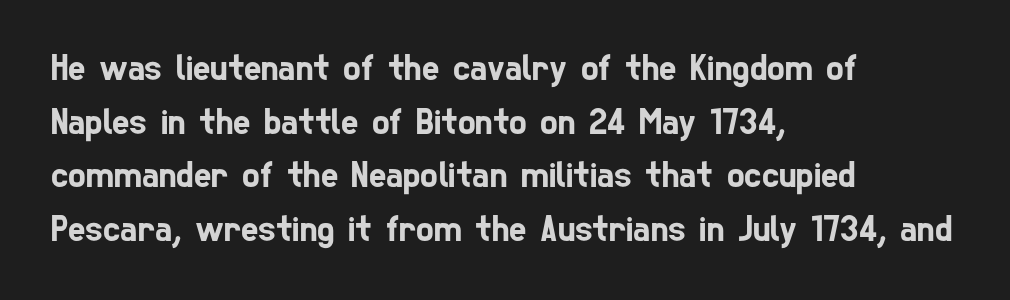
Q: Is the typeface a serif or a sans-serif typeface? A: Sans-serif.
Q: Is the text underlined? A: No.
Q: How is the paragraph aligned? A: Left-aligned.
Q: Is the spacing between letters normal or unusually wide? A: Normal.
Q: Is the spacing between lines tight, normal or loose? A: Normal.
Q: Width (condensed, normal, or wide)? A: Condensed.
Q: Stroke contrast? A: Low.
Q: x-height? A: Medium.
Q: Monospaced? A: No.
